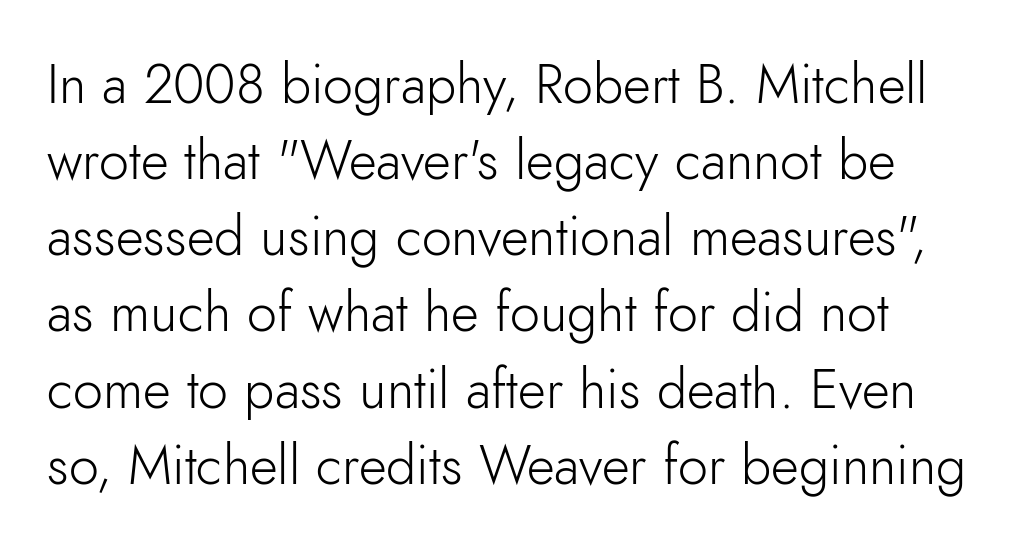
{"serif": "no", "italic": "no", "bold": "no", "weight": "light", "width": "normal", "stroke_contrast": "low", "x_height": "small", "monospaced": "no", "underline": "no", "line_spacing": "normal", "line_spacing_ratio": 1.41, "letter_spacing": "normal", "letter_spacing_em": 0.0, "glyph_px": 54}
